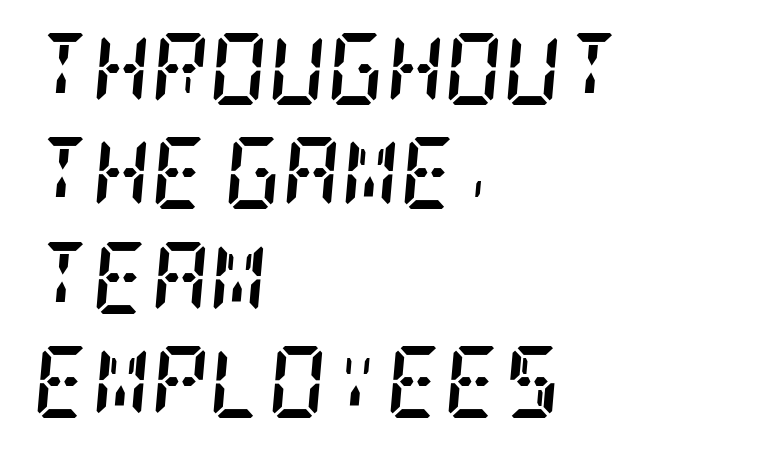
The image shows 72 px semibold, condensed serif type, italic (leaning right); set left-aligned, normal line spacing (1.45x), normal letter spacing, not underlined; low stroke contrast and a large x-height.
